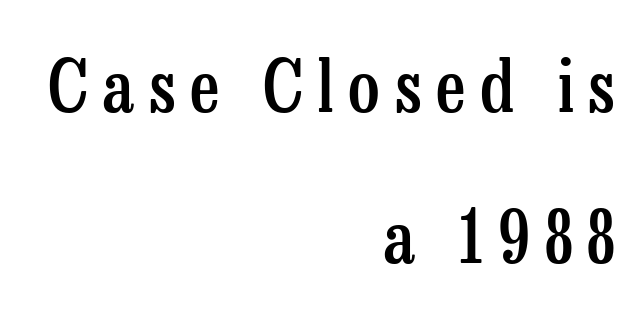
The image shows 71 px semibold, condensed serif type, upright; set right-aligned, loose line spacing (2.12x), unusually wide letter spacing (+0.21 em), not underlined; low stroke contrast and a medium x-height.
